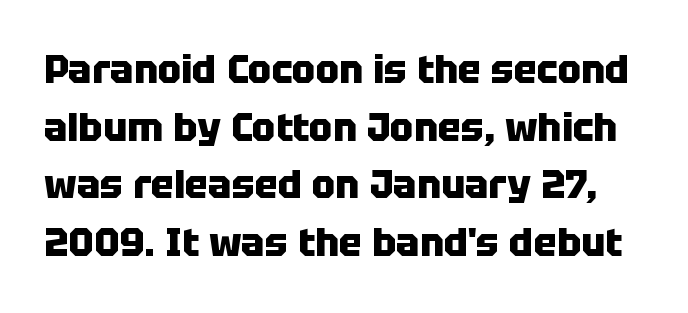
Underlining? Definitely not there. The line-height multiplier appears to be the usual default. A typesetter would call this proportional, since set widths differ per character. Is this a sans? Yes — the strokes have no serifs. Every stem runs plumb, perpendicular to the baseline.
